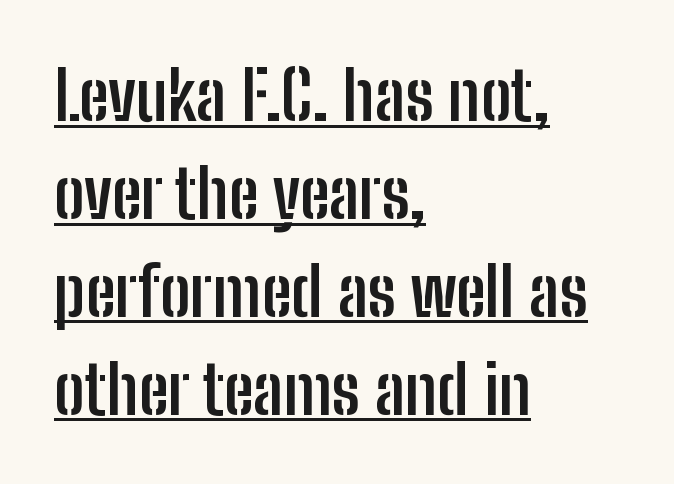
The image shows 68 px semibold, condensed sans-serif type, upright; set left-aligned, normal line spacing (1.44x), normal letter spacing, underlined; low stroke contrast and a medium x-height.
